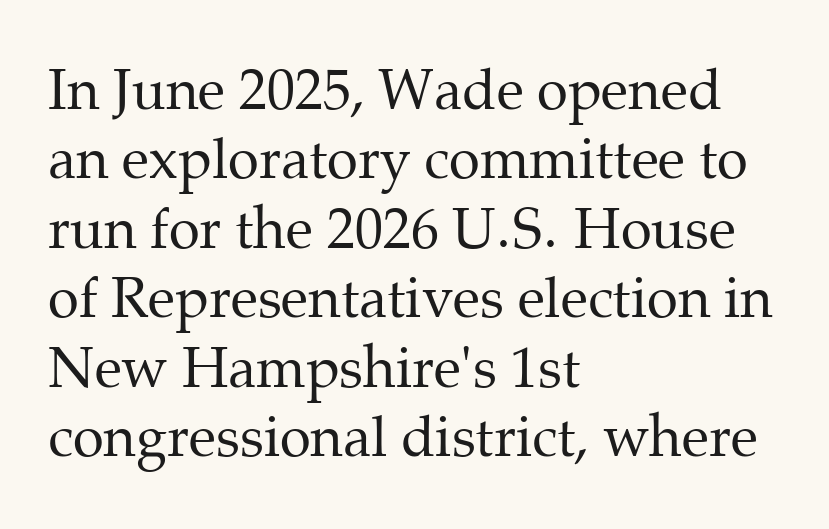
Q: Is the text bold? A: No.
Q: Is the text italic (slanted)? A: No, it is upright.
Q: Is the typeface a serif or a sans-serif typeface? A: Serif.
Q: Is the text underlined? A: No.
Q: How is the paragraph aligned? A: Left-aligned.
Q: Is the spacing between letters normal or unusually wide? A: Normal.
Q: Width (condensed, normal, or wide)? A: Normal.
Q: Stroke contrast? A: Medium.
Q: x-height? A: Medium.
Q: Monospaced? A: No.
